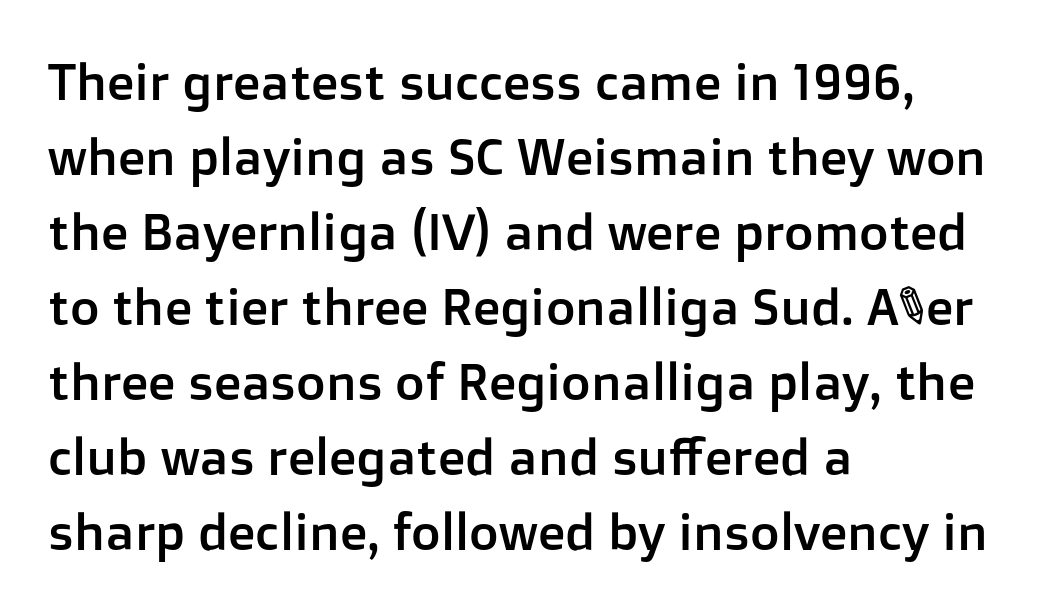
The image shows 51 px sans-serif type, upright; set left-aligned, normal line spacing (1.47x), normal letter spacing, not underlined; low stroke contrast and a medium x-height.
